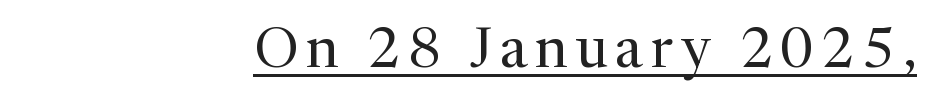
The image shows 56 px regular-weight serif type, upright; set right-aligned, underlined; medium stroke contrast and a medium x-height.
